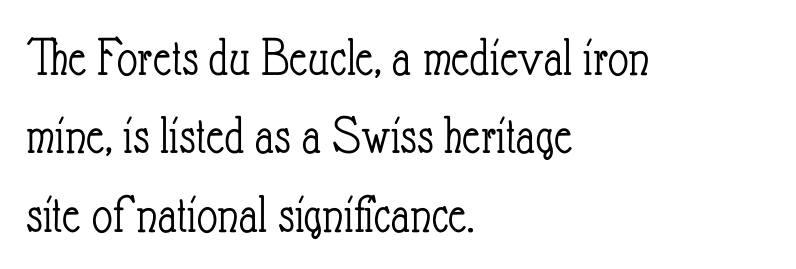
The image shows 56 px light, condensed type, upright; set left-aligned, normal line spacing (1.4x), normal letter spacing, not underlined; low stroke contrast and a small x-height.
